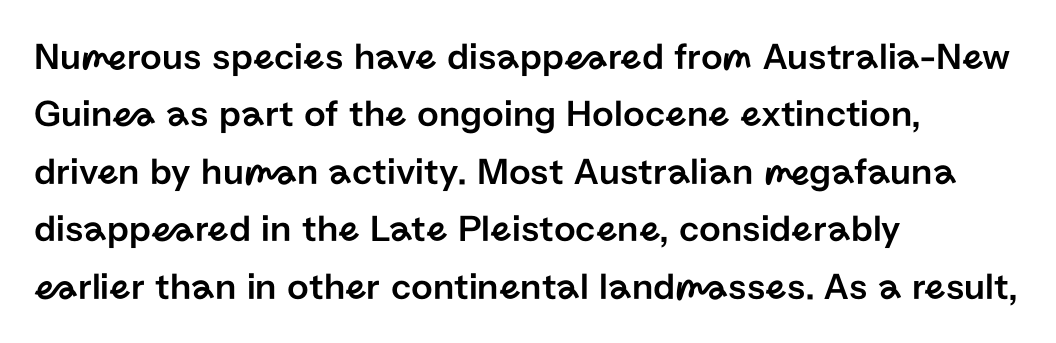
{"serif": "no", "italic": "no", "width": "normal", "stroke_contrast": "low", "x_height": "medium", "monospaced": "no", "underline": "no", "align": "left", "line_spacing": "normal", "line_spacing_ratio": 1.51, "letter_spacing": "normal", "letter_spacing_em": 0.0, "glyph_px": 38}
